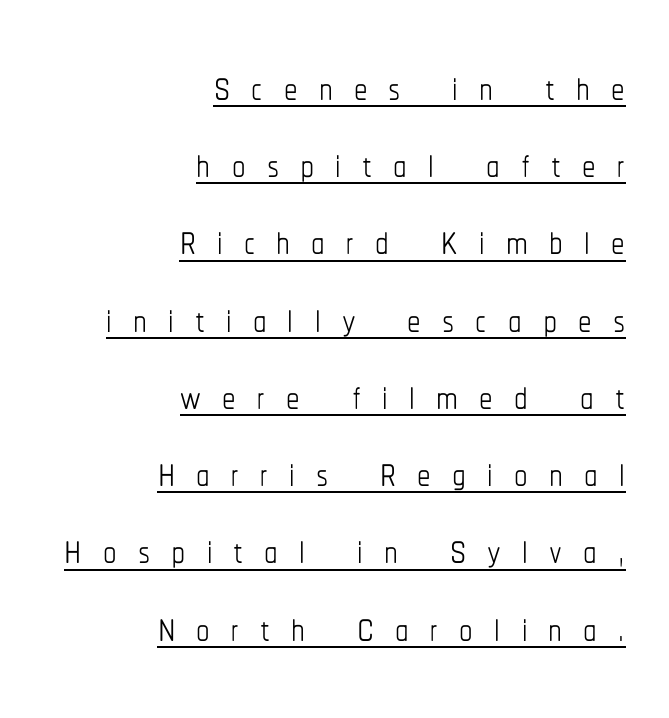
{"italic": "no", "bold": "no", "weight": "thin", "width": "condensed", "stroke_contrast": "low", "x_height": "medium", "monospaced": "no", "underline": "yes", "align": "right", "line_spacing": "normal", "line_spacing_ratio": 1.43, "letter_spacing": "wide", "letter_spacing_em": 0.39, "glyph_px": 54}
